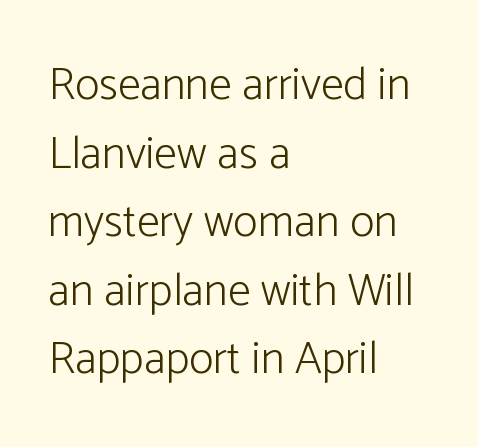
{"serif": "no", "italic": "no", "bold": "no", "weight": "light", "width": "normal", "stroke_contrast": "low", "x_height": "medium", "monospaced": "no", "underline": "no", "align": "left", "line_spacing": "normal", "line_spacing_ratio": 1.49, "letter_spacing": "normal", "letter_spacing_em": 0.0, "glyph_px": 46}
